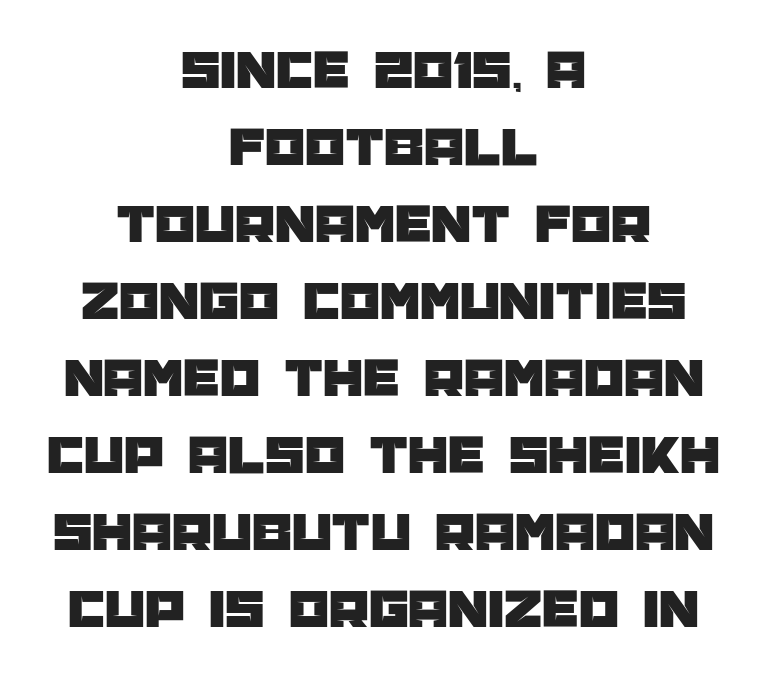
The font's upright variant was chosen for this text. Students, note that the glyphs here touch the page at normal intervals. The passage is arranged like a title page — every line centered. Character widths vary here, with narrow letters taking less room than wide ones. The passage shown is typeset with a sans-serif family.
